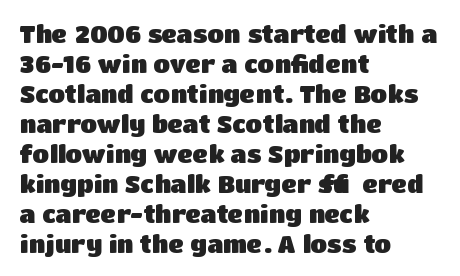
{"italic": "no", "bold": "yes", "underline": "no", "align": "left", "line_spacing": "normal", "line_spacing_ratio": 1.25, "letter_spacing": "normal", "letter_spacing_em": 0.0, "glyph_px": 24}
